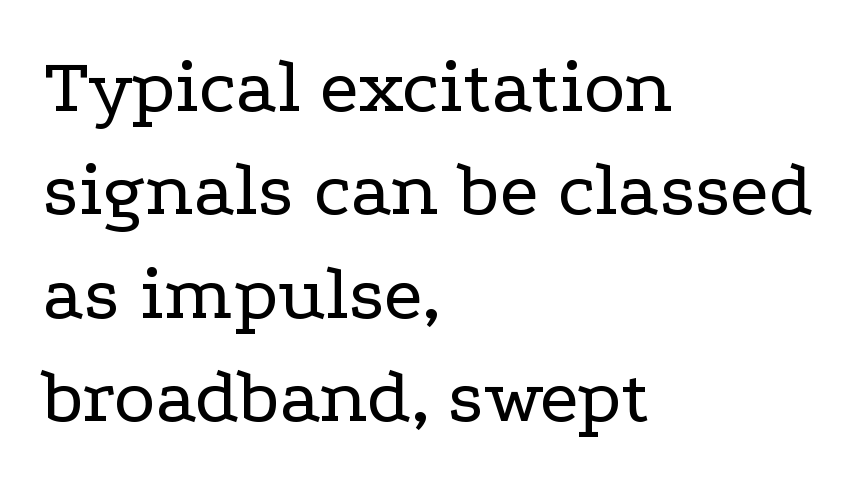
{"serif": "yes", "italic": "no", "bold": "no", "weight": "regular", "width": "wide", "stroke_contrast": "low", "x_height": "medium", "monospaced": "no", "underline": "no", "align": "left", "line_spacing": "normal", "line_spacing_ratio": 1.31, "letter_spacing": "normal", "letter_spacing_em": 0.0, "glyph_px": 79}
